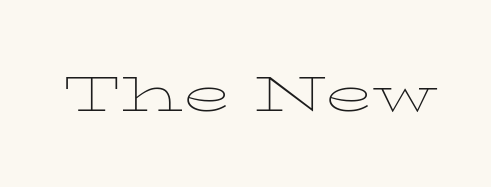
Q: Is the text bold? A: No.
Q: Is the text italic (slanted)? A: No, it is upright.
Q: Is the typeface a serif or a sans-serif typeface? A: Serif.
Q: Is the text underlined? A: No.
Q: Is the spacing between letters normal or unusually wide? A: Normal.
Q: Width (condensed, normal, or wide)? A: Wide.
Q: Stroke contrast? A: Low.
Q: x-height? A: Medium.
Q: Monospaced? A: No.
